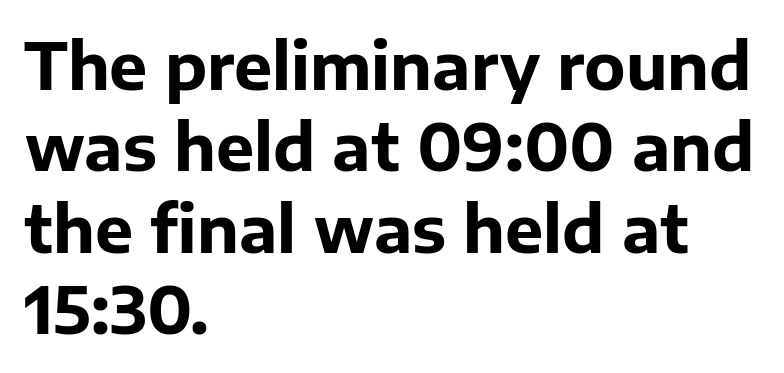
{"serif": "no", "italic": "no", "bold": "yes", "weight": "bold", "width": "normal", "stroke_contrast": "low", "x_height": "medium", "monospaced": "no", "underline": "no", "align": "left", "line_spacing": "normal", "line_spacing_ratio": 1.27, "letter_spacing": "normal", "letter_spacing_em": 0.0, "glyph_px": 64}
